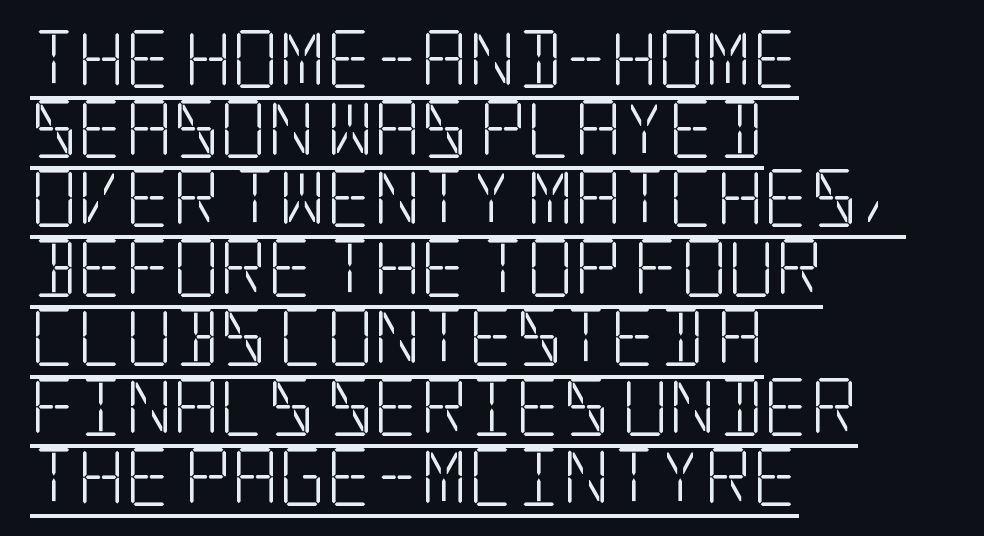
Q: Is the text bold? A: No.
Q: Is the text italic (slanted)? A: No, it is upright.
Q: Is the typeface a serif or a sans-serif typeface? A: Serif.
Q: Is the text underlined? A: Yes.
Q: How is the paragraph aligned? A: Left-aligned.
Q: Is the spacing between letters normal or unusually wide? A: Normal.
Q: Width (condensed, normal, or wide)? A: Condensed.
Q: Stroke contrast? A: Low.
Q: x-height? A: Large.
